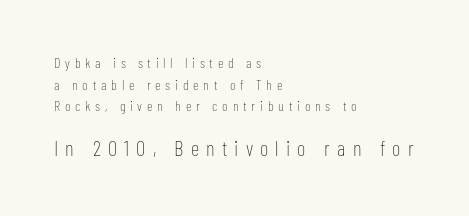
The image shows 21 px text type, upright; set left-aligned, normal line spacing (1.54x), unusually wide letter spacing (+0.34 em), not underlined; the second (bottom) block is 1.5x larger.
